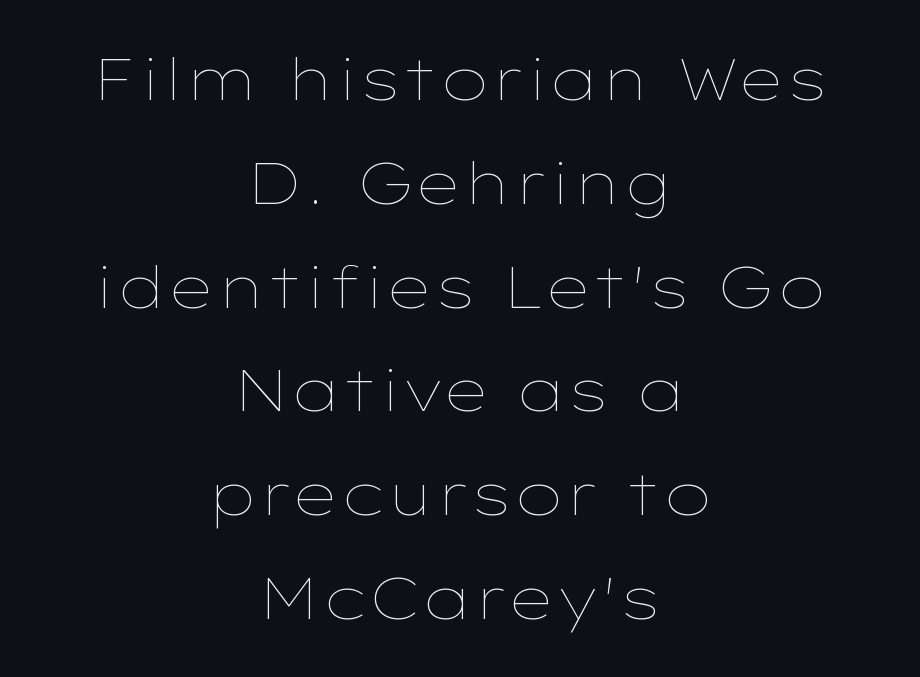
One-word summary of the alignment: center. Do the characters align in a grid? No, the font is proportional. Lines of text with bare space underneath. This rendering leaves character spacing at its baseline value. A typesetter would mark this as roman, not italic. Summary of weight: not heavy and not bold.
